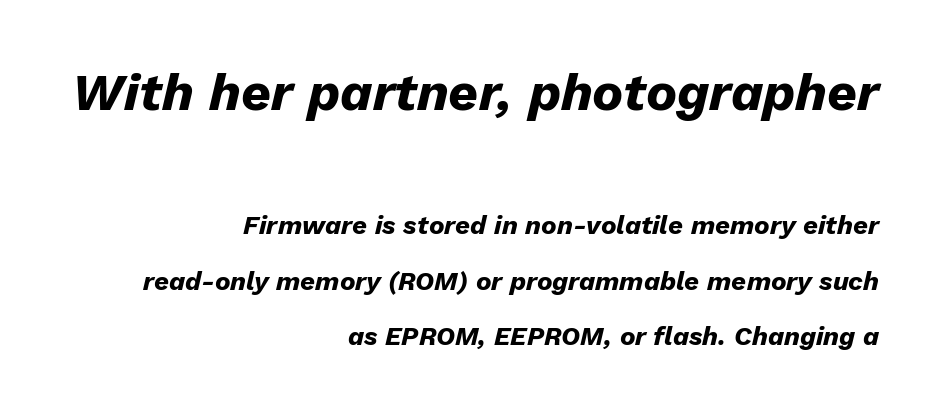
A great deal of white space separates one row of letters from the next. A typesetter would call this proportional, since set widths differ per character. This rendering uses right alignment, leaving the left contour irregular. The letters sit at their default tracking, neither squeezed nor spread. The characters look thick and weighty, a clear bold. If you squint, the top block still reads clearly — it's the larger of the two.
